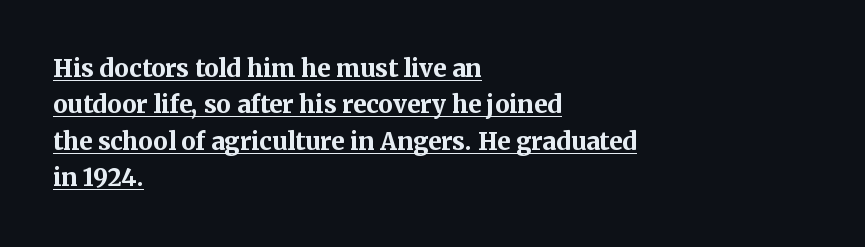
Q: Is the text bold? A: Yes.
Q: Is the text italic (slanted)? A: No, it is upright.
Q: Is the text underlined? A: Yes.
Q: How is the paragraph aligned? A: Left-aligned.
Q: Is the spacing between letters normal or unusually wide? A: Normal.
Q: Is the spacing between lines tight, normal or loose? A: Normal.
